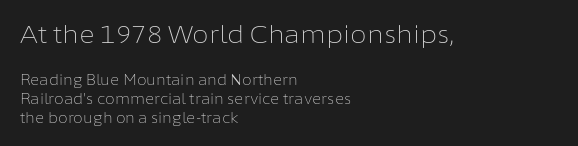
Q: Is the text bold? A: No.
Q: Is the text italic (slanted)? A: No, it is upright.
Q: Is the text underlined? A: No.
Q: How is the paragraph aligned? A: Left-aligned.
Q: Is the spacing between letters normal or unusually wide? A: Normal.
Q: Is the spacing between lines tight, normal or loose? A: Normal.
Q: Which block of text is set in a larger size, the first (top) or the second (bottom)? A: The first (top) one.
